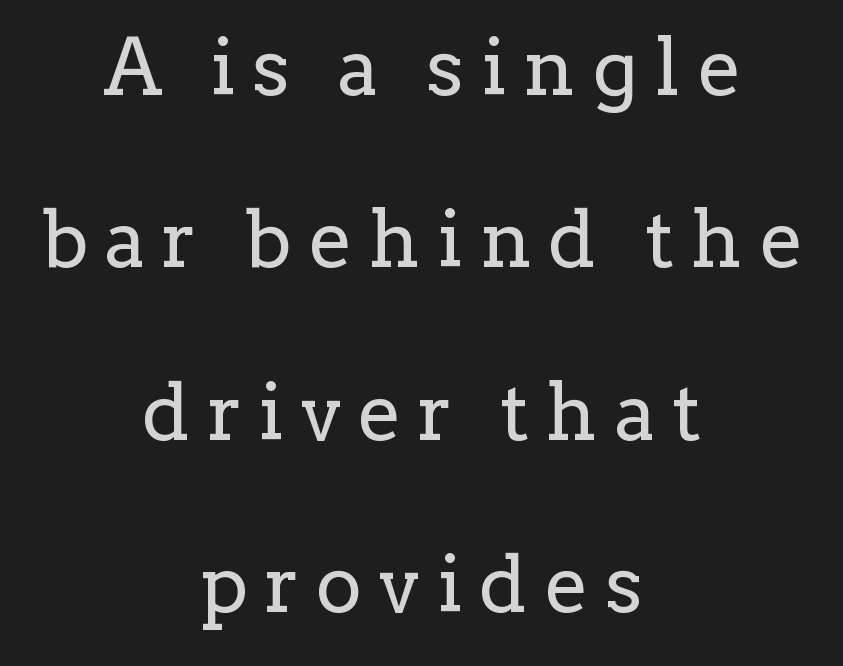
Q: Is the text bold? A: No.
Q: Is the text italic (slanted)? A: No, it is upright.
Q: Is the typeface a serif or a sans-serif typeface? A: Serif.
Q: Is the text underlined? A: No.
Q: How is the paragraph aligned? A: Centered.
Q: Is the spacing between letters normal or unusually wide? A: Unusually wide.
Q: Is the spacing between lines tight, normal or loose? A: Loose.
Q: Width (condensed, normal, or wide)? A: Normal.
Q: Stroke contrast? A: Low.
Q: x-height? A: Medium.
Q: Monospaced? A: No.
